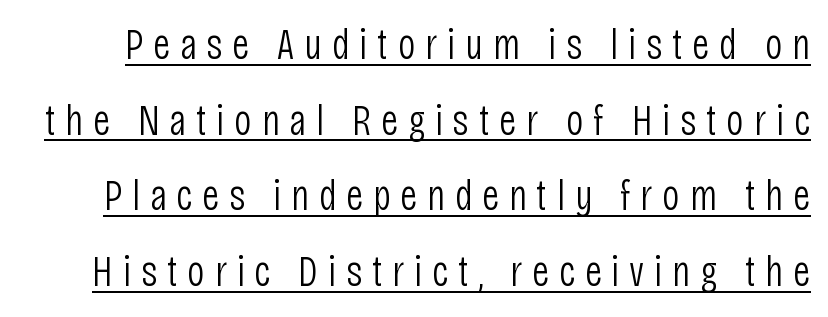
The image shows 44 px light, condensed sans-serif type, upright; set line spacing 1.72x, unusually wide letter spacing (+0.22 em), underlined; low stroke contrast and a large x-height.
